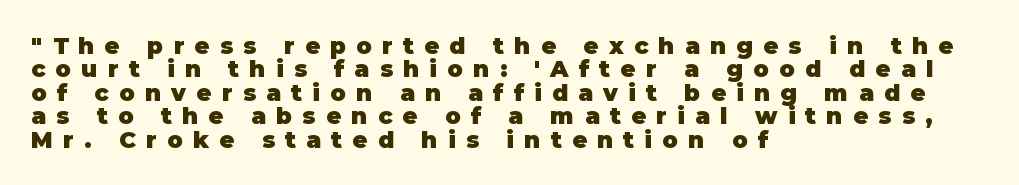
Q: Is the text bold? A: Yes.
Q: Is the text italic (slanted)? A: No, it is upright.
Q: Is the text underlined? A: No.
Q: How is the paragraph aligned? A: Left-aligned.
Q: Is the spacing between letters normal or unusually wide? A: Unusually wide.
Q: Is the spacing between lines tight, normal or loose? A: Tight.
